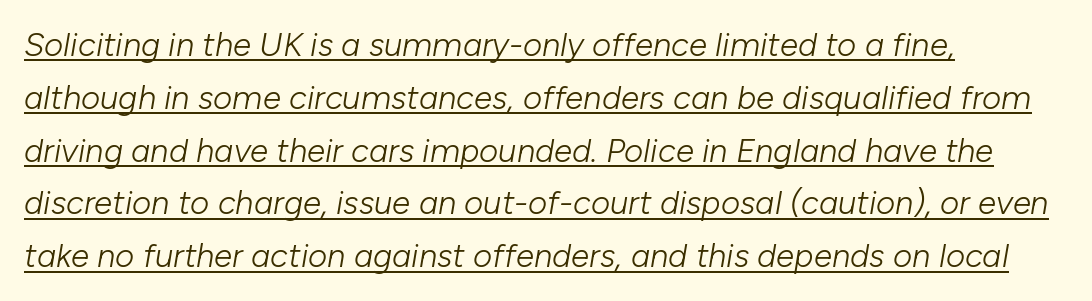
{"italic": "yes", "lean": "right", "slant_degrees": 10, "bold": "no", "weight": "light", "width": "normal", "stroke_contrast": "low", "x_height": "medium", "monospaced": "no", "underline": "yes", "align": "left", "line_spacing": "normal", "line_spacing_ratio": 1.6, "letter_spacing": "normal", "letter_spacing_em": 0.0, "glyph_px": 33}
